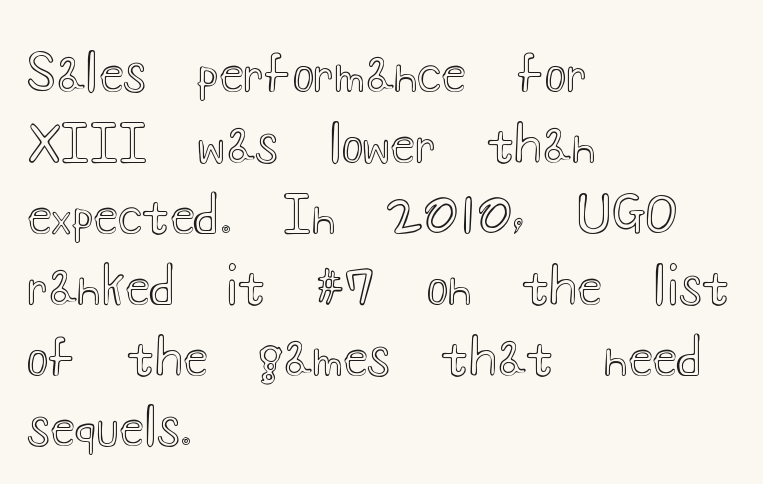
The image shows 51 px wide type, upright; set left-aligned, normal line spacing (1.39x), normal letter spacing, not underlined; a small x-height.
